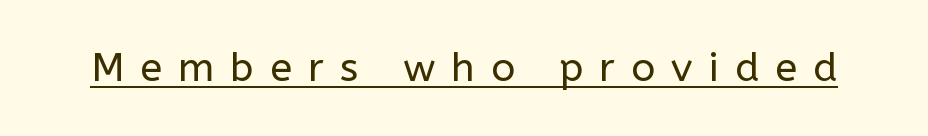
Looks like regular typesetting: each glyph gets only the width it needs. Type style note: lacks serifs. Do the letters lean? They stand straight. The letterforms stand isolated, each surrounded by extra space.
